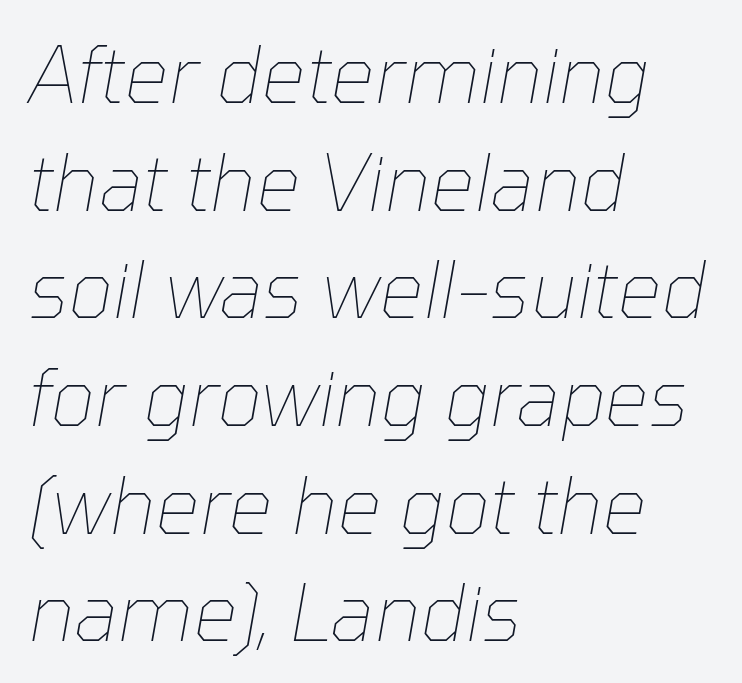
Q: Is the text bold? A: No.
Q: Is the text italic (slanted)? A: Yes, it leans right by about 10 degrees.
Q: Is the text underlined? A: No.
Q: How is the paragraph aligned? A: Left-aligned.
Q: Is the spacing between letters normal or unusually wide? A: Normal.
Q: Is the spacing between lines tight, normal or loose? A: Normal.
Q: Width (condensed, normal, or wide)? A: Normal.
Q: Stroke contrast? A: Low.
Q: x-height? A: Medium.
Q: Monospaced? A: No.
